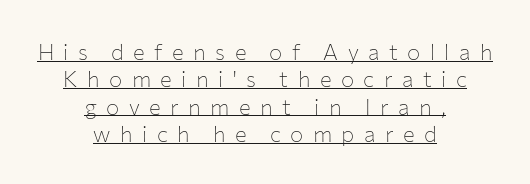
Weight: regular or lighter. Does a line run under the words? Yes, clearly. Caption: expanded tracking, letters set apart. Tall strokes in this sample are plumb rather than angled. Caption: multi-line text, centered on the measure.
